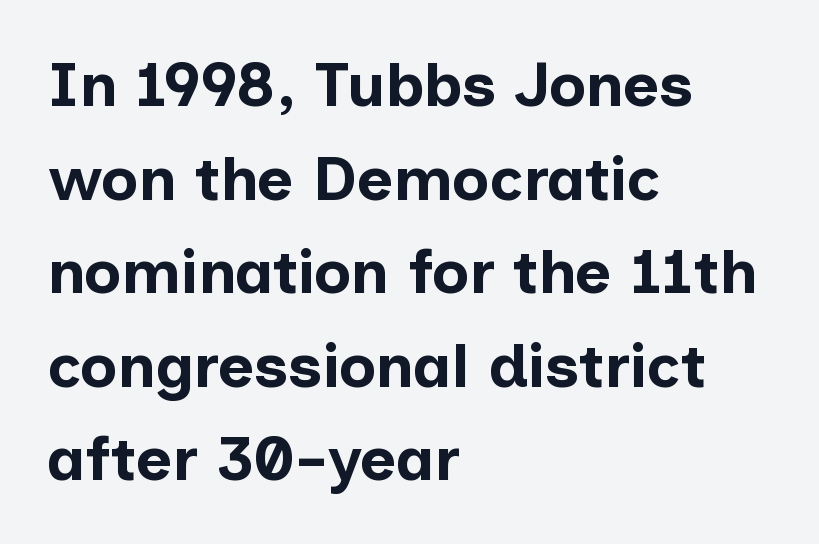
The image shows 62 px bold sans-serif type, upright; set left-aligned, normal line spacing (1.51x), normal letter spacing, not underlined; low stroke contrast and a medium x-height.
